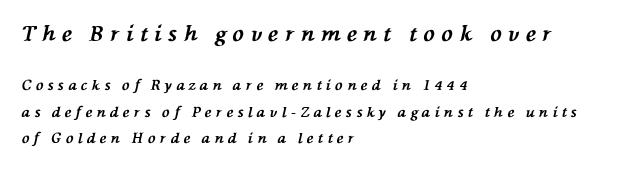
Q: Is the text bold? A: Yes.
Q: Is the text italic (slanted)? A: Yes, it leans left by about 76 degrees.
Q: Is the text underlined? A: No.
Q: How is the paragraph aligned? A: Left-aligned.
Q: Is the spacing between letters normal or unusually wide? A: Unusually wide.
Q: Which block of text is set in a larger size, the first (top) or the second (bottom)? A: The first (top) one.
